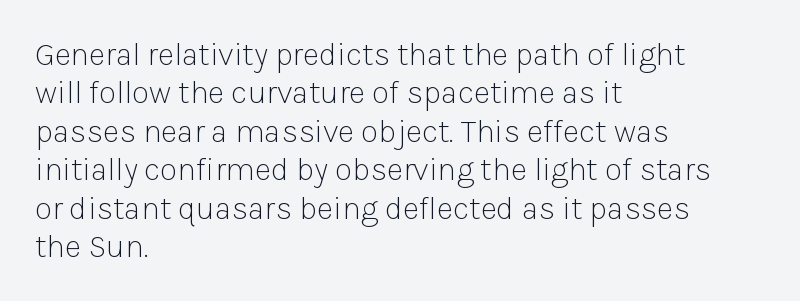
Proportional: the letters do not fall into vertical columns. The face used here is a sans, in the tradition of grotesques and geometrics. The letters stand straight up with perfectly vertical stems. No extra tracking has been applied to these lines. Nobody drew a line under any word here. This rendering uses left alignment, leaving the right contour irregular.
